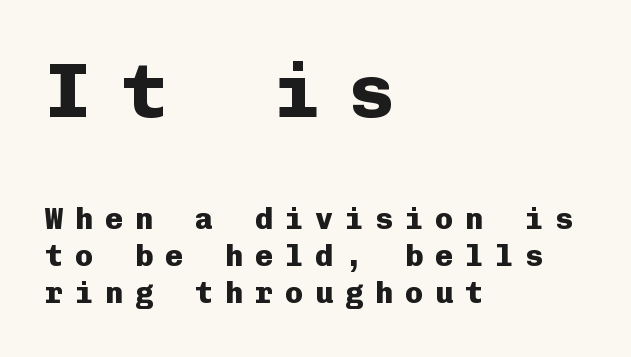
Students, note that the glyphs here are deliberately spaced far apart. This sample has the even, mechanical cadence of fixed-width lettering. Visually the block forms a straight wall on the left and a jagged coastline on the right. Plenty of ink on the page — the face is bold. Whoever set this made the first block the dominant, larger element. This rendering employs a face without finishing strokes, i.e., a sans-serif.
